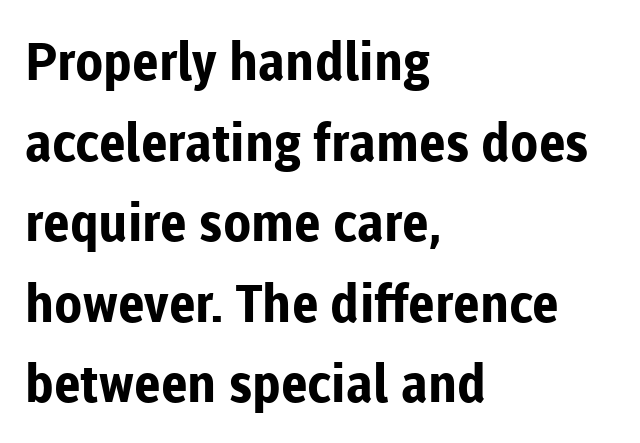
Q: Is the text bold? A: Yes.
Q: Is the text italic (slanted)? A: No, it is upright.
Q: Is the typeface a serif or a sans-serif typeface? A: Sans-serif.
Q: Is the text underlined? A: No.
Q: How is the paragraph aligned? A: Left-aligned.
Q: Is the spacing between letters normal or unusually wide? A: Normal.
Q: Is the spacing between lines tight, normal or loose? A: Normal.
Q: Width (condensed, normal, or wide)? A: Normal.
Q: Stroke contrast? A: Low.
Q: x-height? A: Medium.
Q: Monospaced? A: No.
